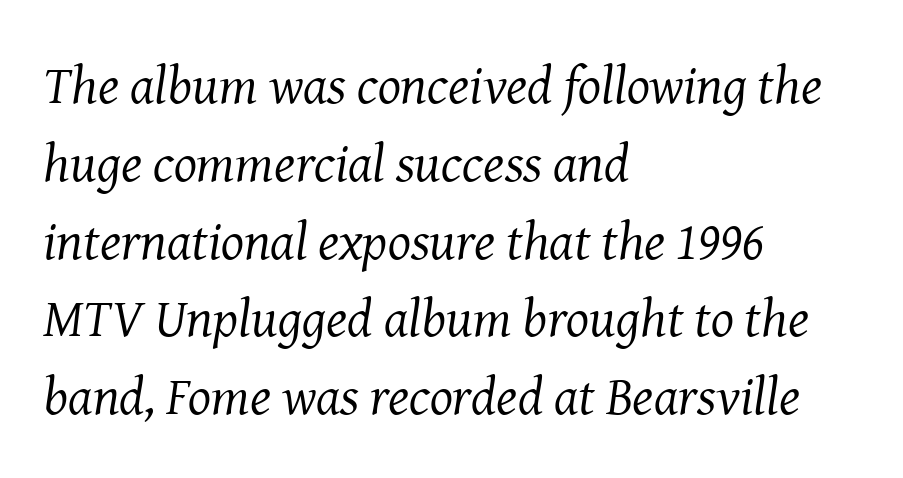
{"serif": "yes", "italic": "yes", "lean": "right", "slant_degrees": 8, "bold": "no", "weight": "regular", "width": "normal", "stroke_contrast": "medium", "x_height": "medium", "monospaced": "no", "underline": "no", "align": "left", "line_spacing": "normal", "line_spacing_ratio": 1.44, "letter_spacing": "normal", "letter_spacing_em": 0.0, "glyph_px": 54}
